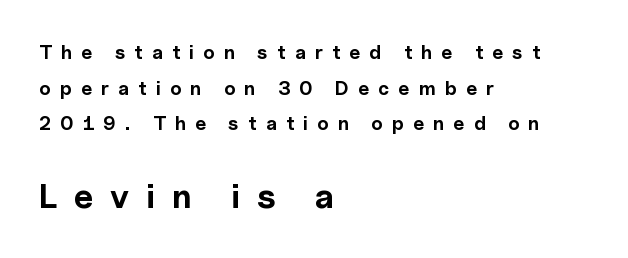
The image shows 34 px bold sans-serif type, upright; set left-aligned, line spacing 1.88x, unusually wide letter spacing (+0.49 em), not underlined; the second (bottom) block is 1.79x larger; a medium x-height.
